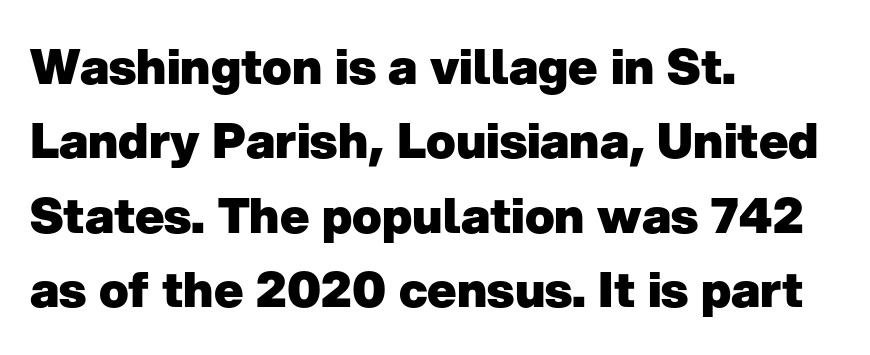
Q: Is the text bold? A: Yes.
Q: Is the text italic (slanted)? A: No, it is upright.
Q: Is the typeface a serif or a sans-serif typeface? A: Sans-serif.
Q: Is the text underlined? A: No.
Q: How is the paragraph aligned? A: Left-aligned.
Q: Is the spacing between letters normal or unusually wide? A: Normal.
Q: Is the spacing between lines tight, normal or loose? A: Normal.
Q: Width (condensed, normal, or wide)? A: Normal.
Q: Stroke contrast? A: Low.
Q: x-height? A: Medium.
Q: Monospaced? A: No.
